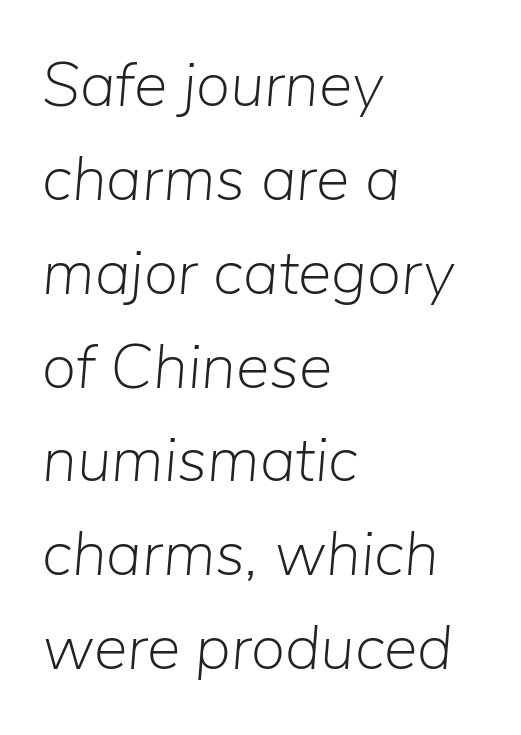
Q: Is the text bold? A: No.
Q: Is the text italic (slanted)? A: Yes, it leans right by about 5 degrees.
Q: Is the text underlined? A: No.
Q: How is the paragraph aligned? A: Left-aligned.
Q: Is the spacing between letters normal or unusually wide? A: Normal.
Q: Is the spacing between lines tight, normal or loose? A: Normal.
Q: Width (condensed, normal, or wide)? A: Normal.
Q: Stroke contrast? A: Low.
Q: x-height? A: Medium.
Q: Monospaced? A: No.
